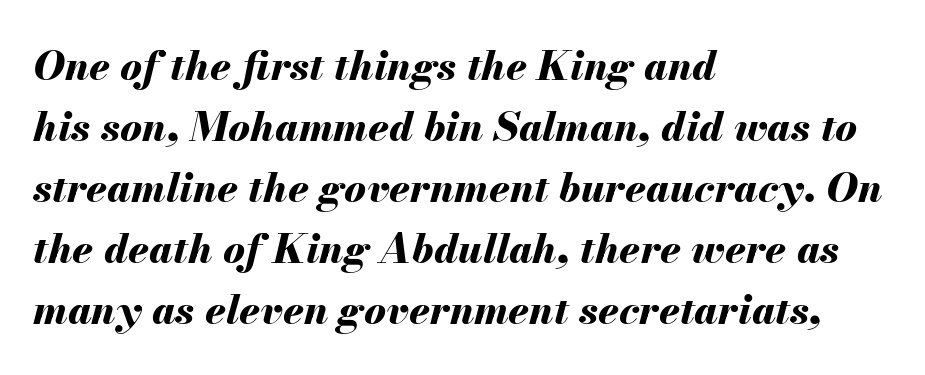
{"italic": "yes", "lean": "right", "slant_degrees": 13, "bold": "yes", "weight": "bold", "width": "normal", "stroke_contrast": "medium", "x_height": "small", "monospaced": "no", "underline": "no", "align": "left", "line_spacing": "normal", "line_spacing_ratio": 1.49, "letter_spacing": "normal", "letter_spacing_em": 0.0, "glyph_px": 41}
